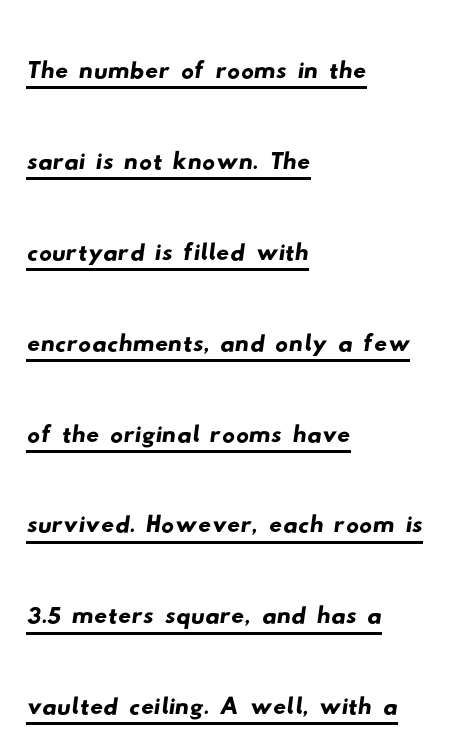
The rendering keeps characters at their native spacing. The rendered words wear a rule along their underside. Typeset ragged right — the left edge is the straight one. The text was rendered using a sans face with plain stroke endings.
